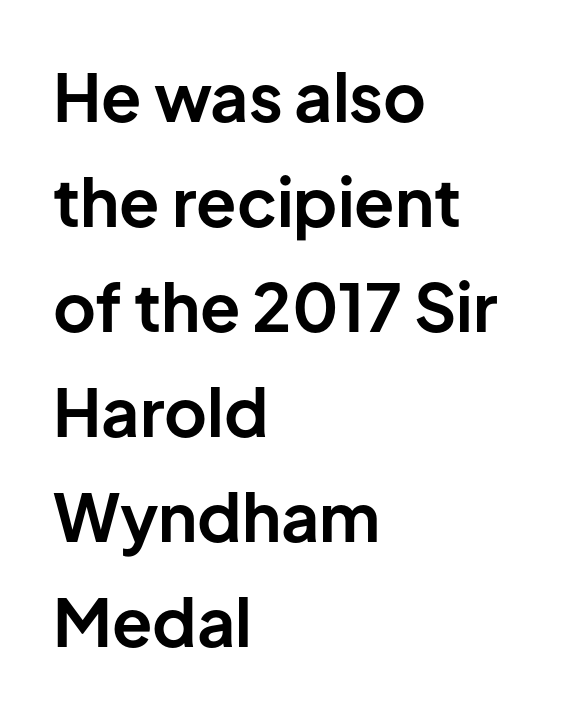
{"serif": "no", "italic": "no", "bold": "yes", "weight": "bold", "width": "normal", "stroke_contrast": "low", "x_height": "medium", "monospaced": "no", "underline": "no", "align": "left", "line_spacing": "normal", "line_spacing_ratio": 1.59, "letter_spacing": "normal", "letter_spacing_em": 0.0, "glyph_px": 66}
